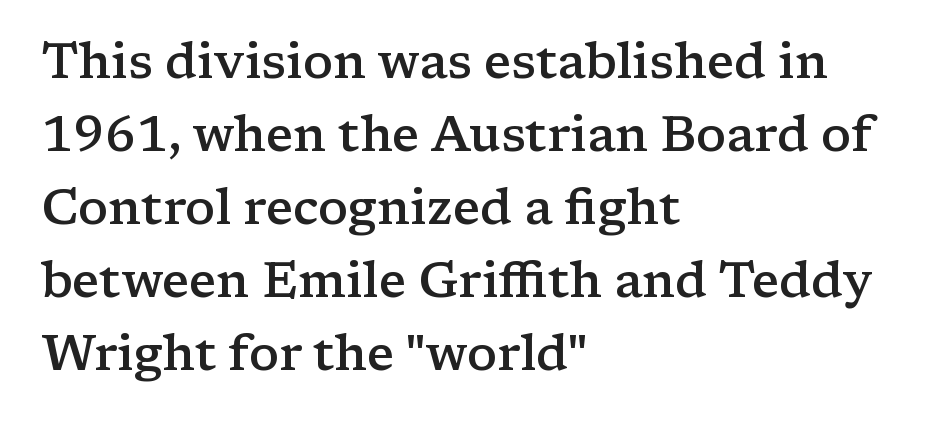
The image shows 49 px semibold, wide serif type, upright; set left-aligned, normal line spacing (1.49x), normal letter spacing, not underlined; low stroke contrast and a medium x-height.
